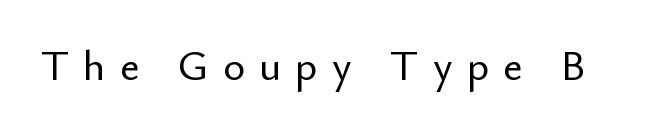
Looks like regular typesetting: each glyph gets only the width it needs. Unlike a traditional serif, this face leaves its strokes unadorned. Letters rest on an invisible, unmarked baseline. Tracking here is generous; glyphs stand well apart from one another. The lettering stays uniformly vertical, giving the passage a roman look.
